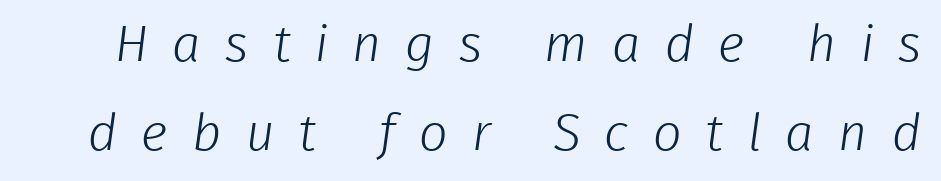
The image shows 51 px light sans-serif type; set line spacing 1.74x, unusually wide letter spacing (+0.47 em), not underlined; low stroke contrast and a medium x-height.
